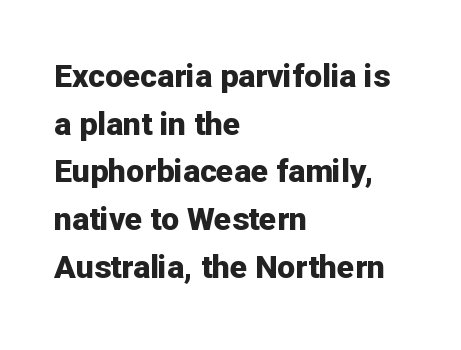
The image shows 32 px bold sans-serif type, upright; set left-aligned, normal line spacing (1.49x), normal letter spacing, not underlined; low stroke contrast and a medium x-height.
